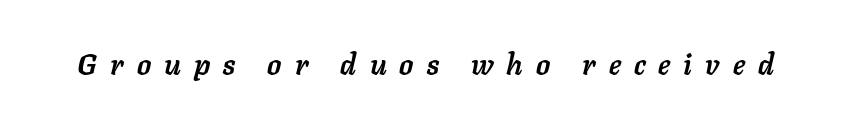
Honestly, the letter spacing is so wide it's the main thing you notice. Spacing verdict: proportional, widths tailored to each character. Nobody drew a line under any word here. Caption: bold face, heavy strokes. The font's italic variant was chosen for this text.
